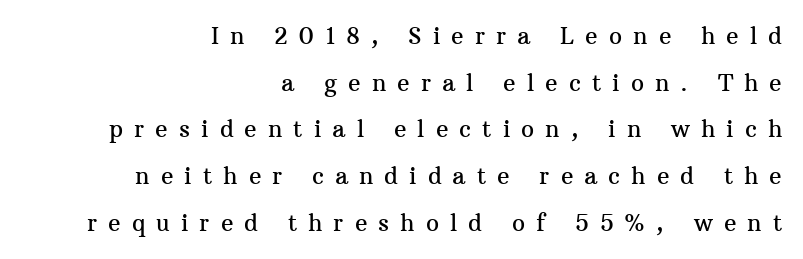
{"italic": "no", "underline": "no", "align": "right", "line_spacing": "loose", "line_spacing_ratio": 2.03, "letter_spacing": "wide", "letter_spacing_em": 0.48, "glyph_px": 23}
